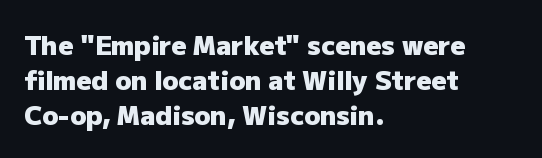
The image shows 26 px bold type, upright; set left-aligned, normal line spacing (1.35x), normal letter spacing, not underlined.
